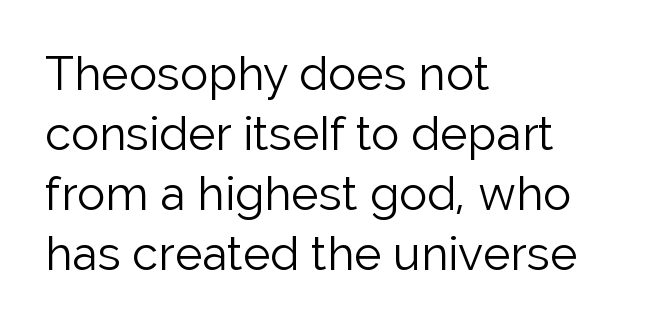
Posture: vertical. Only glyphs here, with clear space below each row. Tracking here is standard; glyphs follow each other at the usual distance. Varying glyph widths throughout — classic text-font behaviour.
